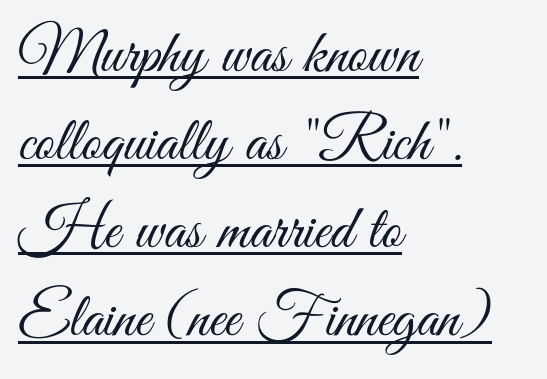
{"serif": "no", "bold": "no", "weight": "light", "width": "condensed", "stroke_contrast": "medium", "x_height": "small", "monospaced": "no", "underline": "yes", "align": "left", "line_spacing": "normal", "line_spacing_ratio": 1.42, "letter_spacing": "normal", "letter_spacing_em": 0.0, "glyph_px": 62}
